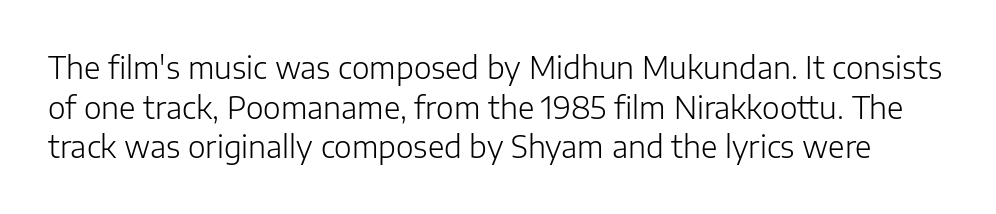
Quick note: not italic, upright. The block of text has a typical density, with ordinary space between rows. No chunkiness to these letters — they're not bold. Caption: standard tracking, unaltered. The gap between lines stays unmarked. Nothing sits at the stroke ends, so this counts as sans-serif.
